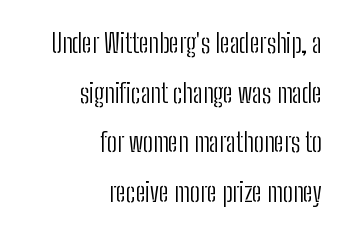
{"italic": "no", "bold": "no", "underline": "no", "align": "right", "line_spacing_ratio": 1.84, "letter_spacing": "normal", "letter_spacing_em": 0.0, "glyph_px": 27}
